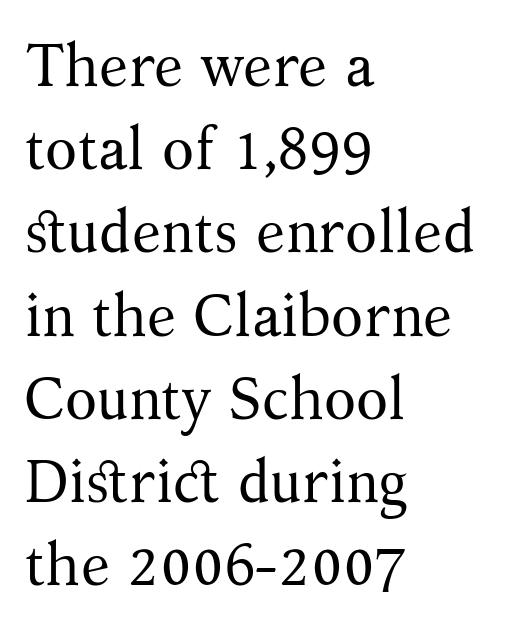
The image shows 59 px regular-weight serif type, upright; set left-aligned, normal line spacing (1.41x), normal letter spacing, not underlined; medium stroke contrast and a medium x-height.
